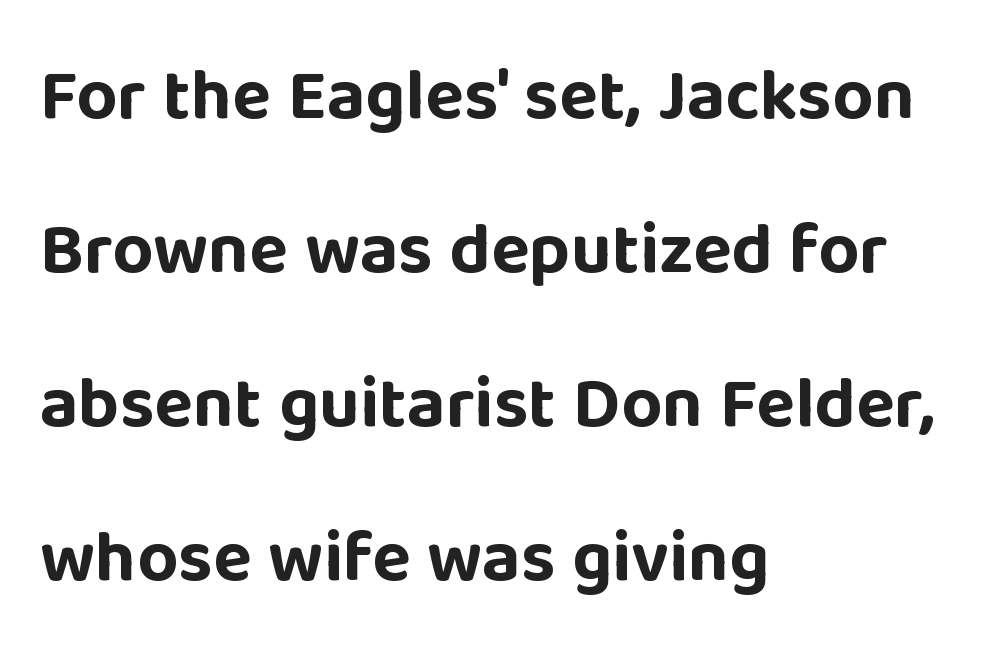
In CSS terms this would be text-align: left. The block of text is sparse from top to bottom, with ample space between rows. The face used here is proportionally spaced, like ordinary book or web type. The typeface chosen for these lines omits serifs. The space directly below the letters is spotless. Chunky letters — that's bold for sure.
